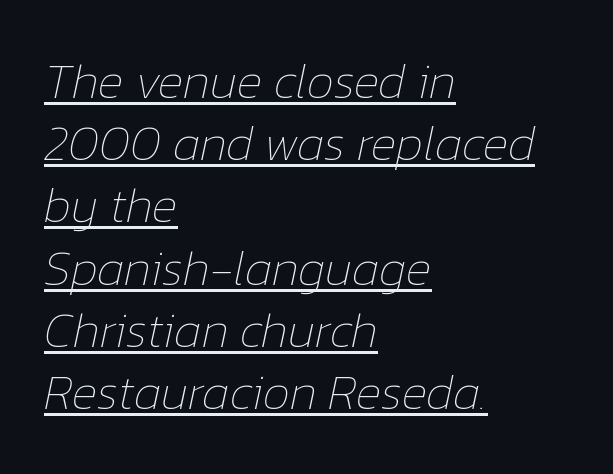
{"italic": "yes", "lean": "right", "slant_degrees": 12, "bold": "no", "weight": "thin", "width": "normal", "stroke_contrast": "low", "x_height": "medium", "monospaced": "no", "underline": "yes", "align": "left", "line_spacing": "normal", "line_spacing_ratio": 1.27, "letter_spacing": "normal", "letter_spacing_em": 0.0, "glyph_px": 49}
